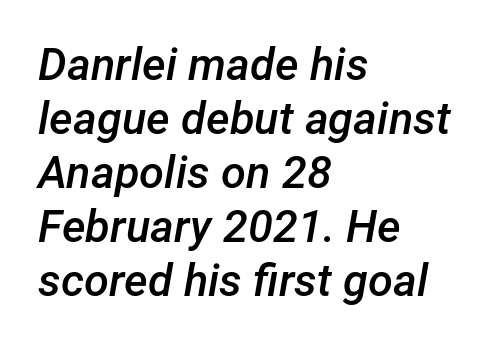
Q: Is the text bold? A: Semi-bold.
Q: Is the text italic (slanted)? A: Yes, it leans right by about 12 degrees.
Q: Is the text underlined? A: No.
Q: How is the paragraph aligned? A: Left-aligned.
Q: Is the spacing between letters normal or unusually wide? A: Normal.
Q: Width (condensed, normal, or wide)? A: Normal.
Q: Stroke contrast? A: Low.
Q: x-height? A: Medium.
Q: Monospaced? A: No.
